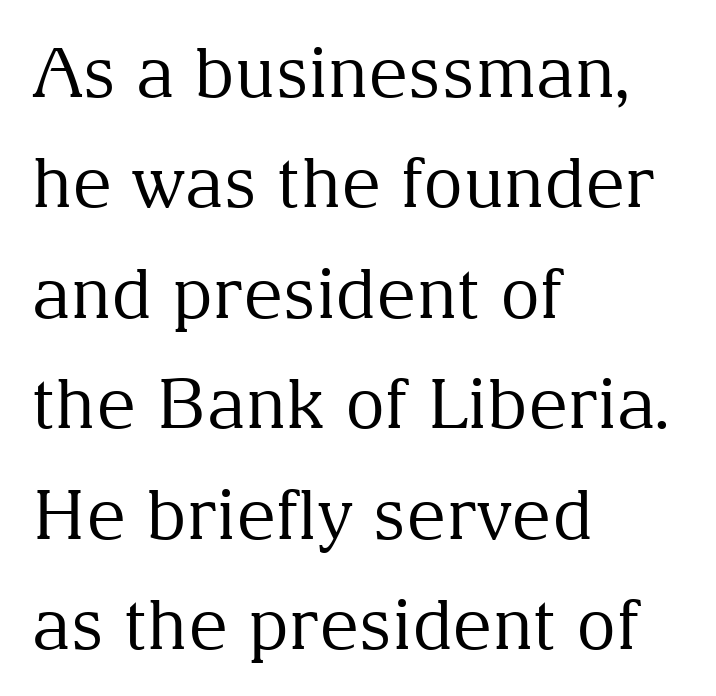
{"serif": "yes", "italic": "no", "bold": "no", "weight": "regular", "width": "normal", "stroke_contrast": "medium", "x_height": "medium", "monospaced": "no", "underline": "no", "align": "left", "line_spacing": "normal", "line_spacing_ratio": 1.6, "letter_spacing": "normal", "letter_spacing_em": 0.0, "glyph_px": 69}
